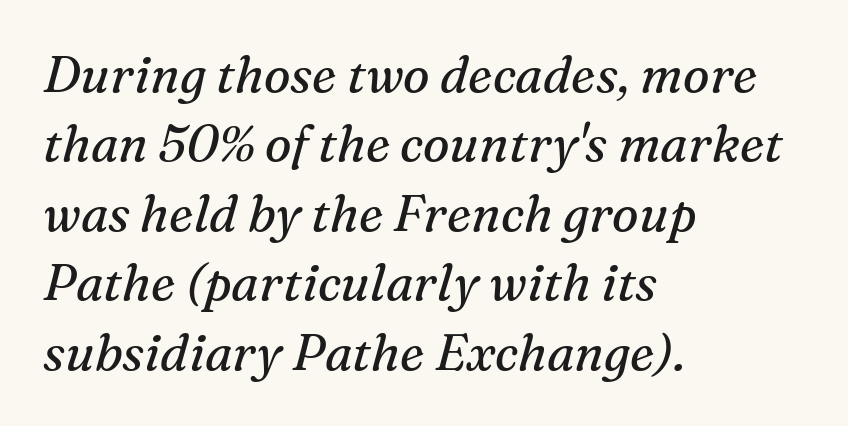
The baseline area is clear. Each letter's strokes conclude with small projecting serifs. The text block is weighted toward the left margin, trailing off unevenly rightward. What stands out about the letter spacing? Nothing — it is the standard amount. Slanted lettering throughout.
